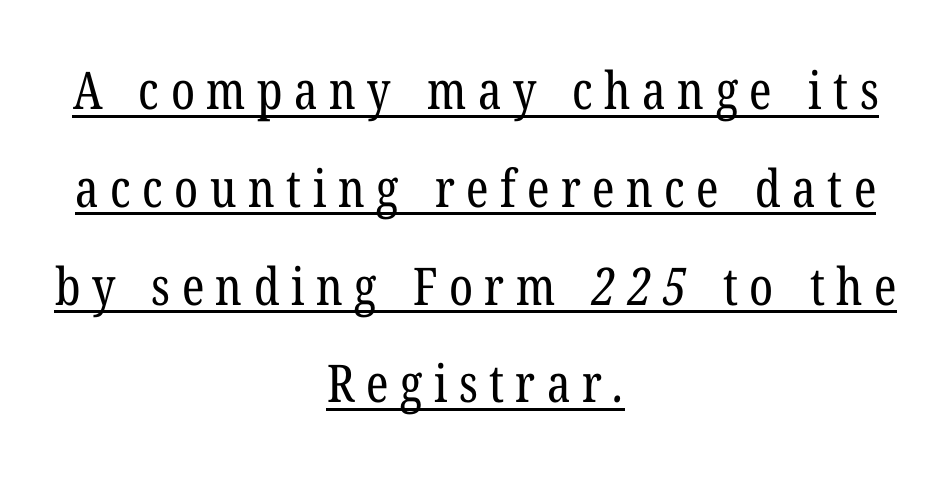
Descenders here cross a horizontal rule under the line. Is this a fixed-width face? No — the glyphs have proportional, varying widths. Students, note that the glyphs here are deliberately spaced far apart. The compositor balanced each line on the midline. The weight tops out at a normal text grade. The designer went with a serif here, giving each stem small feet.
